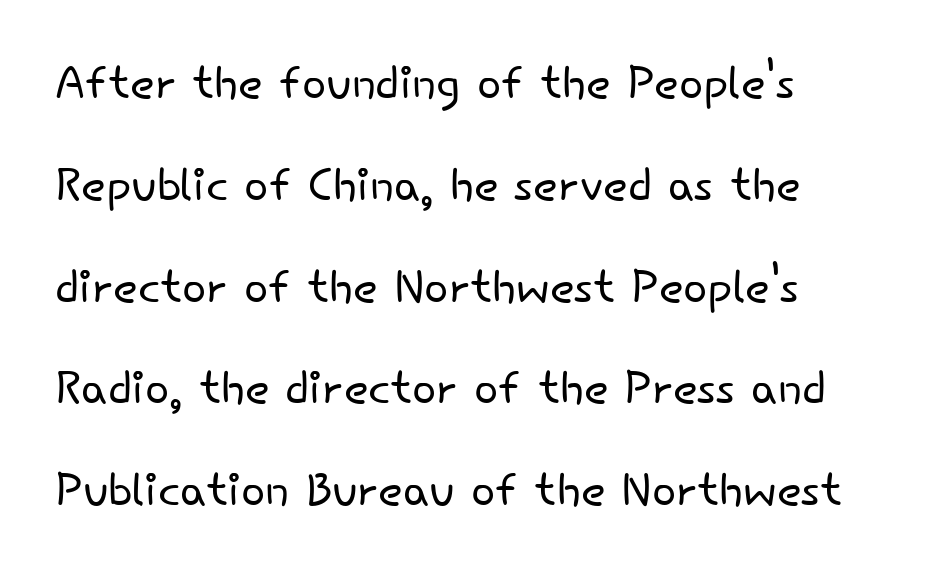
{"serif": "no", "italic": "no", "bold": "no", "weight": "light", "width": "normal", "stroke_contrast": "low", "x_height": "small", "monospaced": "no", "underline": "no", "align": "left", "line_spacing": "normal", "line_spacing_ratio": 1.59, "letter_spacing": "normal", "letter_spacing_em": 0.0, "glyph_px": 64}
